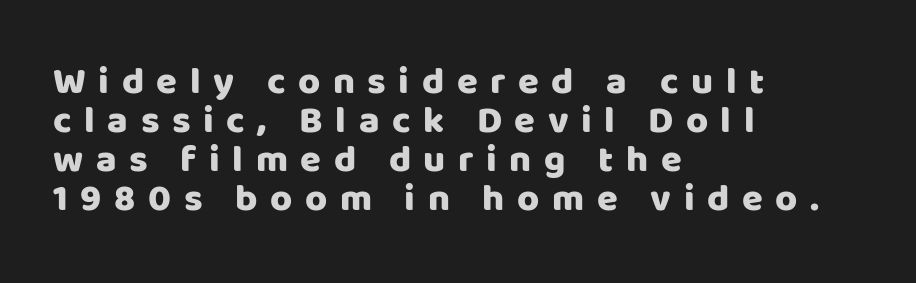
The passage shown is typed in a proportional face where columns would drift. Beneath every word, the page is bare. The lettering holds an erect, upright posture throughout. The lines are quadded left.
